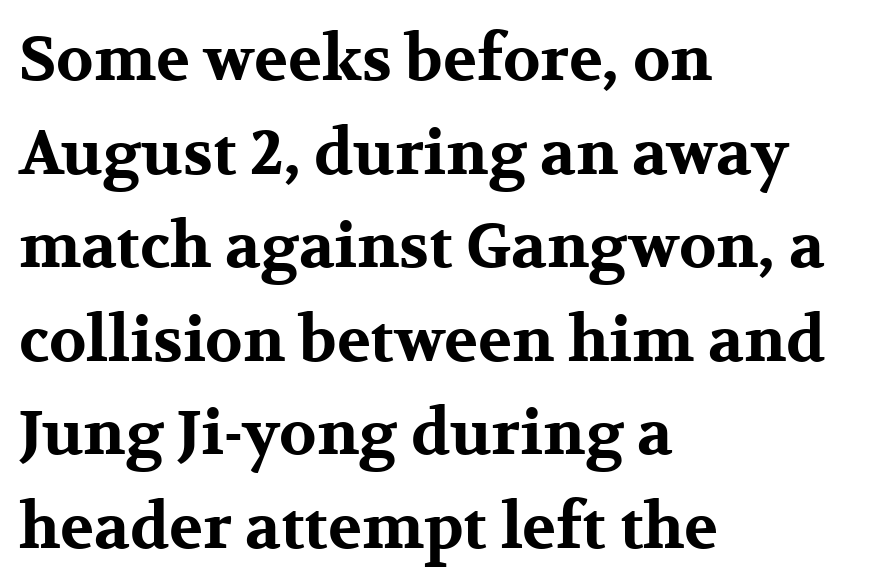
Q: Is the text bold? A: Yes.
Q: Is the text italic (slanted)? A: No, it is upright.
Q: Is the typeface a serif or a sans-serif typeface? A: Serif.
Q: Is the text underlined? A: No.
Q: How is the paragraph aligned? A: Left-aligned.
Q: Is the spacing between letters normal or unusually wide? A: Normal.
Q: Is the spacing between lines tight, normal or loose? A: Normal.
Q: Width (condensed, normal, or wide)? A: Wide.
Q: Stroke contrast? A: Medium.
Q: x-height? A: Medium.
Q: Monospaced? A: No.
